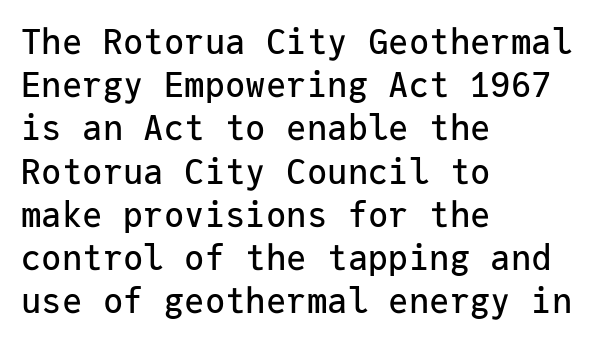
The image shows 34 px sans-serif type, upright, monospaced; set left-aligned, normal line spacing (1.27x), normal letter spacing, not underlined; low stroke contrast and a medium x-height.
